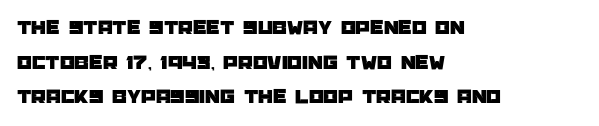
Q: Is the text italic (slanted)? A: No, it is upright.
Q: Is the text underlined? A: No.
Q: How is the paragraph aligned? A: Left-aligned.
Q: Is the spacing between letters normal or unusually wide? A: Normal.
Q: Is the spacing between lines tight, normal or loose? A: Normal.
